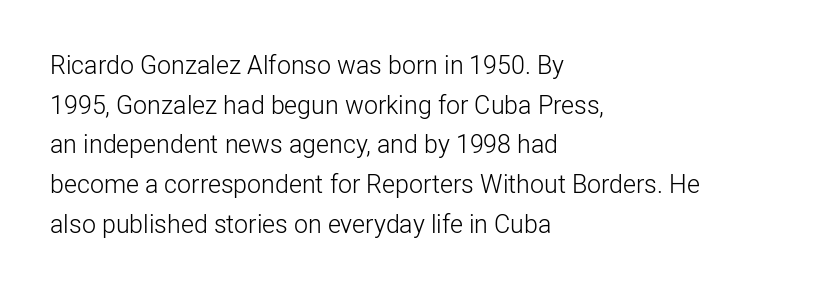
{"italic": "no", "bold": "no", "underline": "no", "align": "left", "line_spacing": "normal", "line_spacing_ratio": 1.59, "letter_spacing": "normal", "letter_spacing_em": 0.0, "glyph_px": 25}
